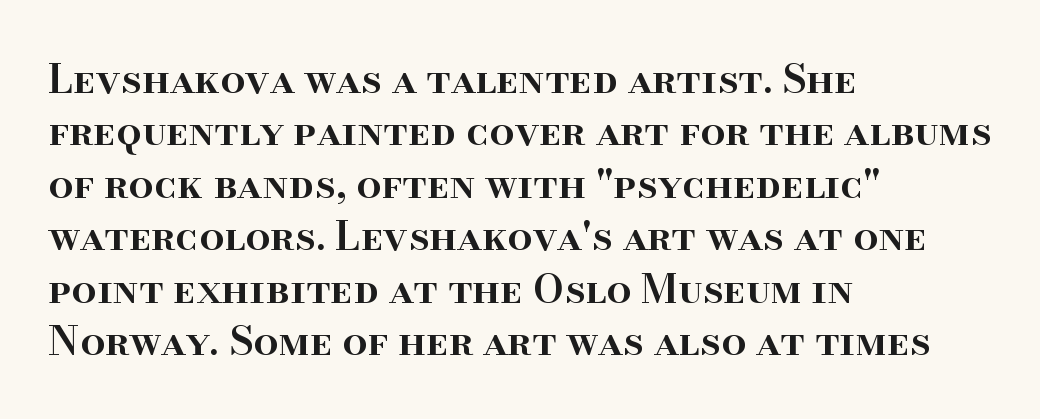
The image shows 40 px semibold serif type, upright; set left-aligned, normal line spacing (1.31x), normal letter spacing, not underlined; high stroke contrast and a small x-height.
